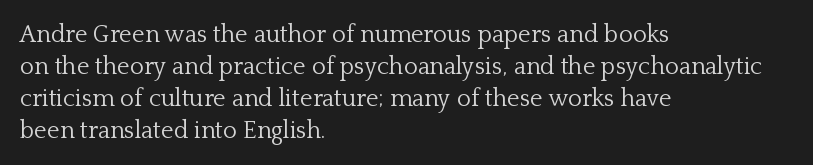
{"italic": "no", "bold": "no", "underline": "no", "align": "left", "line_spacing": "normal", "line_spacing_ratio": 1.33, "letter_spacing": "normal", "letter_spacing_em": 0.0, "glyph_px": 24}
